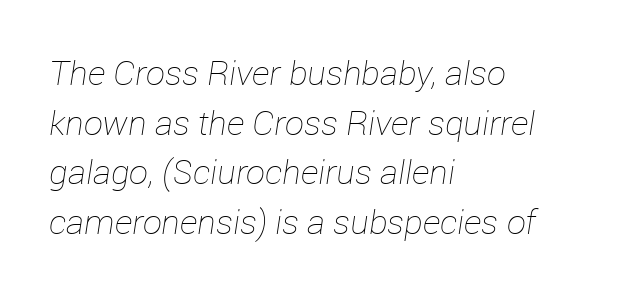
The image shows 34 px thin type, italic (leaning right); set left-aligned, normal line spacing (1.46x), normal letter spacing, not underlined; low stroke contrast and a medium x-height.
